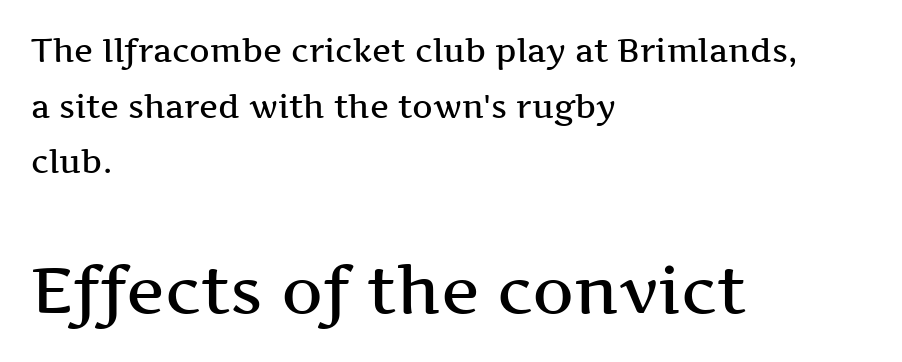
Q: Is the text bold? A: Semi-bold.
Q: Is the text italic (slanted)? A: No, it is upright.
Q: Is the typeface a serif or a sans-serif typeface? A: Serif.
Q: Is the text underlined? A: No.
Q: How is the paragraph aligned? A: Left-aligned.
Q: Is the spacing between letters normal or unusually wide? A: Normal.
Q: Which block of text is set in a larger size, the first (top) or the second (bottom)? A: The second (bottom) one.
Q: Width (condensed, normal, or wide)? A: Wide.
Q: Stroke contrast? A: Medium.
Q: x-height? A: Medium.
Q: Monospaced? A: No.
